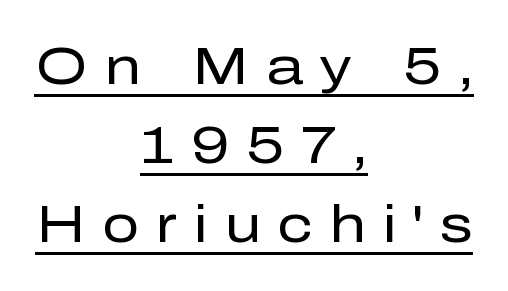
The type sits square on the baseline with zero lean. Notice how descenders clear the ascenders below comfortably — that's standard leading. Think of a printed novel: that variable character pitch is what you see here. This reads as an unemphasized weight, regular at the heaviest. Font category for this specimen: sans-serif.
